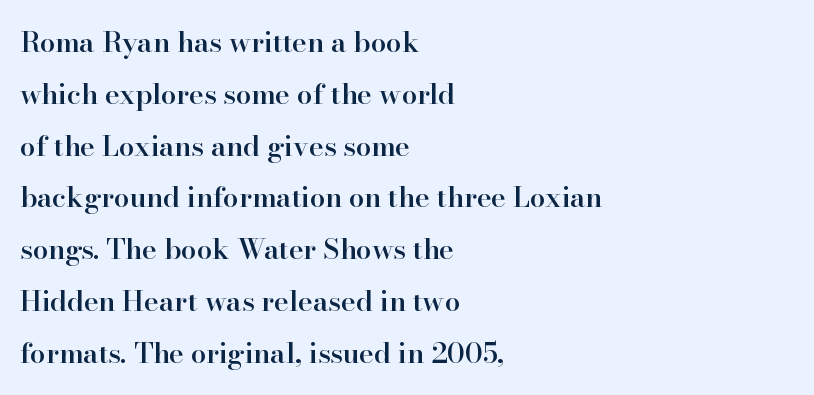
{"serif": "yes", "italic": "no", "bold": "semi", "weight": "semibold", "width": "normal", "stroke_contrast": "high", "x_height": "small", "monospaced": "no", "underline": "no", "align": "left", "line_spacing_ratio": 1.85, "letter_spacing": "normal", "letter_spacing_em": 0.0, "glyph_px": 28}
